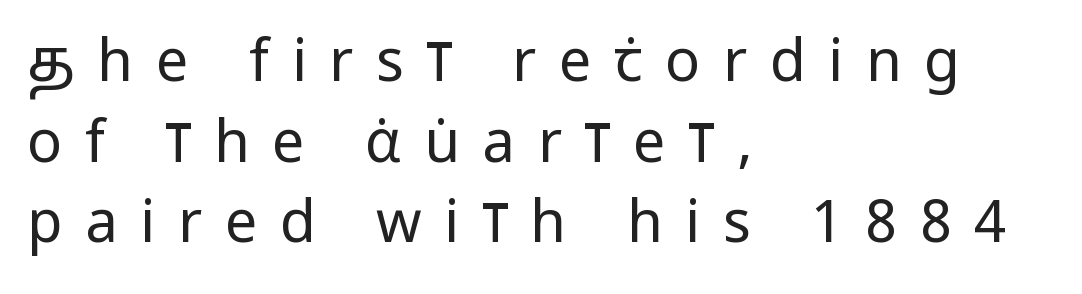
Words appear elongated and porous because spacing is wide. Rendered with straight, roman letterforms. The rendering uses natural spacing where letterforms have individual widths. Each stroke keeps to a modest, everyday thickness or less. No feet cap the strokes, marking this as sans-serif type. The ragged edge is on the right, which tells us the setting is flush left.
